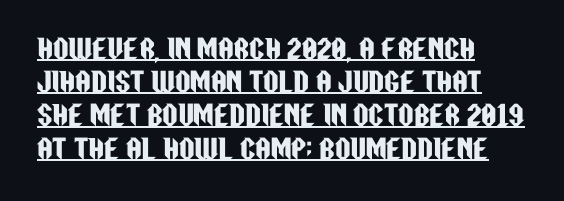
{"italic": "no", "underline": "yes", "align": "left", "line_spacing_ratio": 1.23, "letter_spacing": "normal", "letter_spacing_em": 0.0, "glyph_px": 27}
